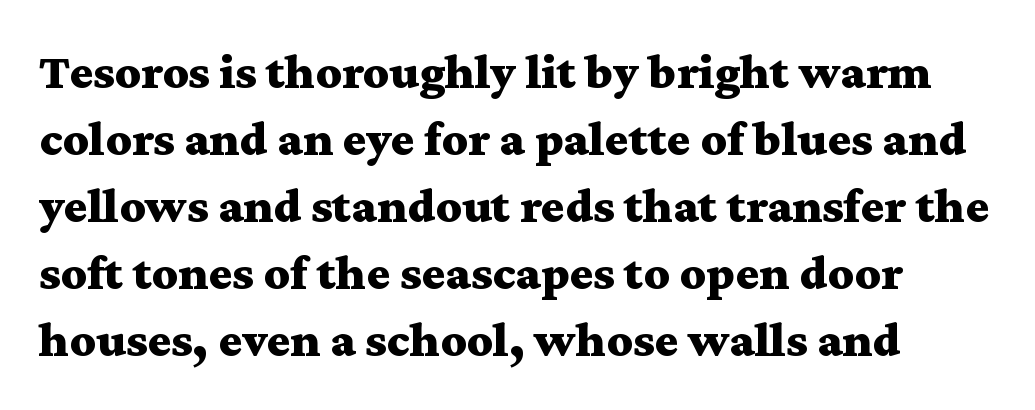
Q: Is the text bold? A: Yes.
Q: Is the text italic (slanted)? A: No, it is upright.
Q: Is the typeface a serif or a sans-serif typeface? A: Serif.
Q: Is the text underlined? A: No.
Q: Is the spacing between letters normal or unusually wide? A: Normal.
Q: Is the spacing between lines tight, normal or loose? A: Normal.
Q: Width (condensed, normal, or wide)? A: Wide.
Q: Stroke contrast? A: Medium.
Q: x-height? A: Medium.
Q: Monospaced? A: No.
